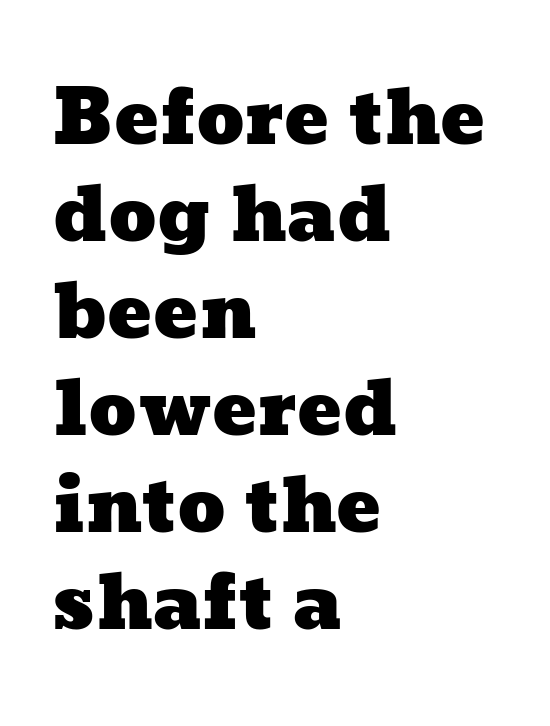
The image shows 74 px wide type; set left-aligned, normal line spacing (1.31x), normal letter spacing, not underlined; low stroke contrast and a medium x-height.
